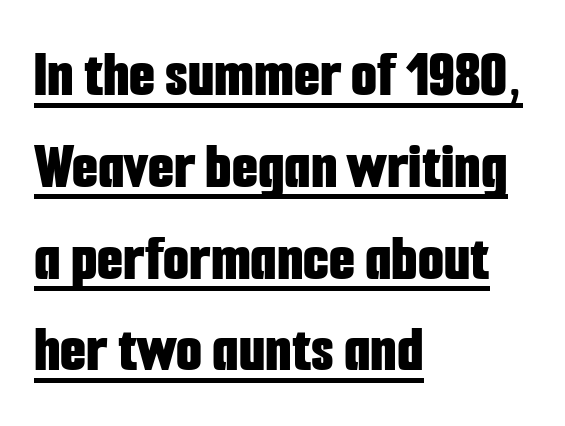
Q: Is the text bold? A: Yes.
Q: Is the text italic (slanted)? A: No, it is upright.
Q: Is the typeface a serif or a sans-serif typeface? A: Sans-serif.
Q: Is the text underlined? A: Yes.
Q: How is the paragraph aligned? A: Left-aligned.
Q: Is the spacing between letters normal or unusually wide? A: Normal.
Q: Is the spacing between lines tight, normal or loose? A: Normal.
Q: Width (condensed, normal, or wide)? A: Condensed.
Q: Stroke contrast? A: Low.
Q: x-height? A: Medium.
Q: Monospaced? A: No.
